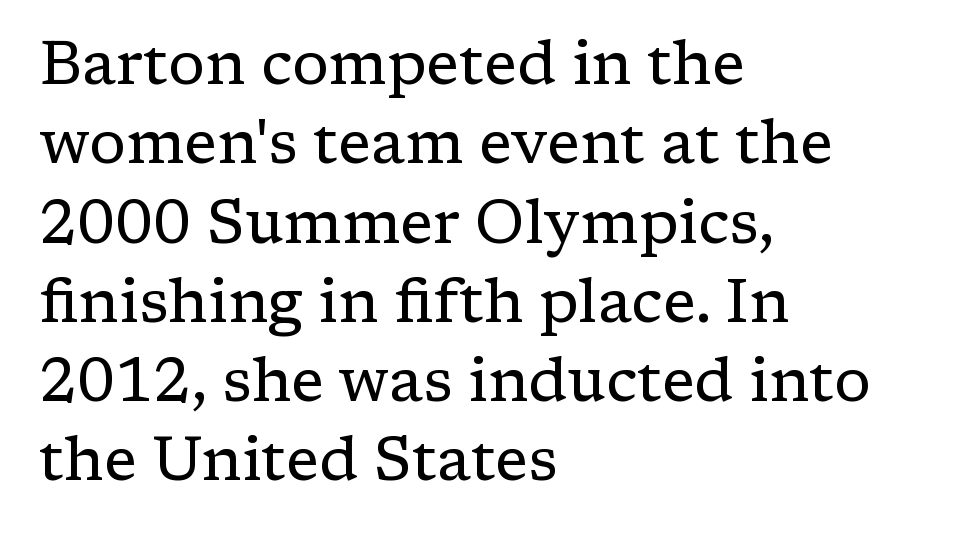
Rendered with straight, roman letterforms. Letter spacing: default. Evenly set lines give the paragraph a standard silhouette. You could not count columns in this text — the font is proportionally spaced. These lines stack with their left ends in a neat column. Is the type heavy? It reads as light-to-regular instead.
